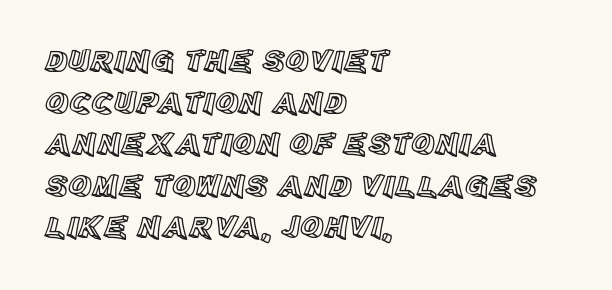
{"width": "normal", "x_height": "large", "monospaced": "no", "underline": "no", "align": "left", "line_spacing": "normal", "line_spacing_ratio": 1.3, "letter_spacing": "normal", "letter_spacing_em": 0.0, "glyph_px": 32}
